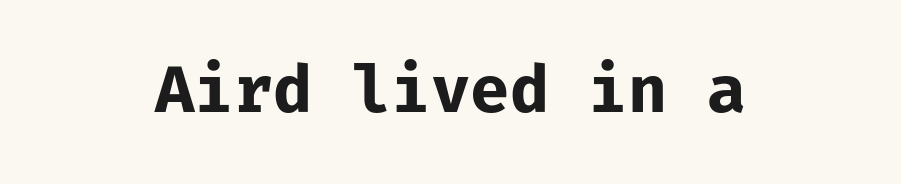
Q: Is the text bold? A: Yes.
Q: Is the text italic (slanted)? A: No, it is upright.
Q: Is the typeface a serif or a sans-serif typeface? A: Sans-serif.
Q: Is the text underlined? A: No.
Q: How is the paragraph aligned? A: Centered.
Q: Is the spacing between letters normal or unusually wide? A: Normal.
Q: Width (condensed, normal, or wide)? A: Normal.
Q: Stroke contrast? A: Low.
Q: x-height? A: Medium.
Q: Monospaced? A: Yes.
